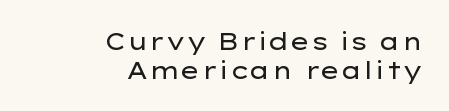
The image shows 24 px text type, upright; set right-aligned, line spacing 1.2x, normal letter spacing, not underlined.
